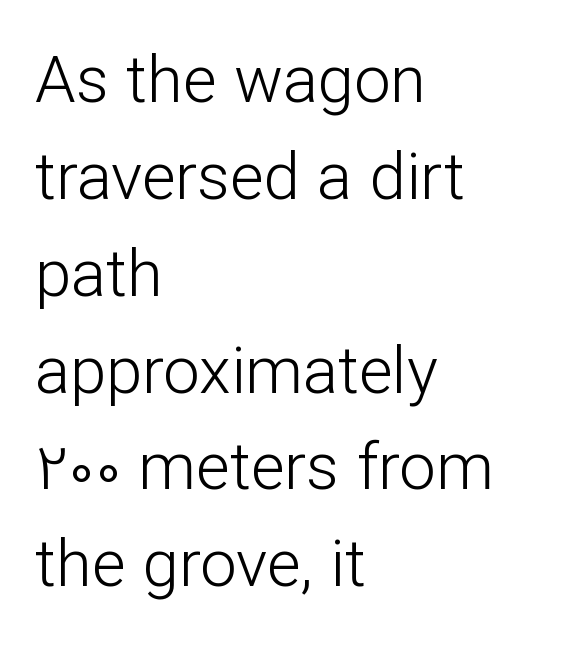
This sample is left-justified, so line endings fall wherever the words run out. Think standard paragraph weight, or any step lighter than that. Unmarked baselines from the first word to the last. Compared with typical body copy, the letter spacing here is the same. Does the lettering tilt? It doesn't — this is upright.
